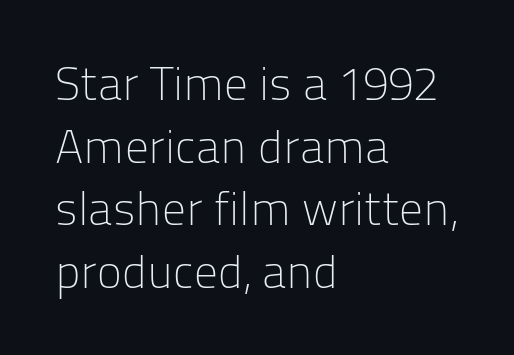
The image shows 47 px light sans-serif type, upright; set left-aligned, normal line spacing (1.33x), normal letter spacing, not underlined; low stroke contrast and a medium x-height.
